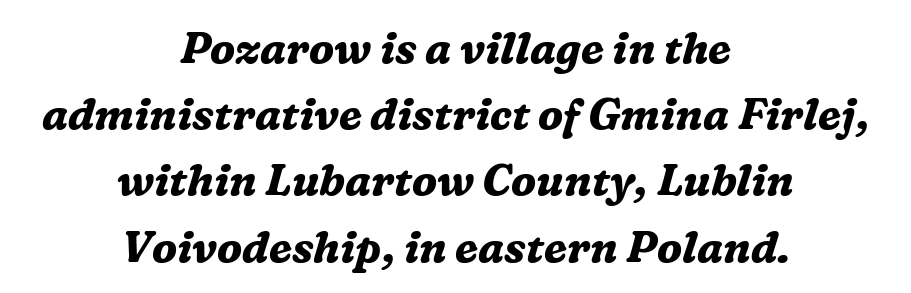
{"serif": "yes", "italic": "yes", "lean": "right", "slant_degrees": 16, "bold": "yes", "weight": "bold", "width": "normal", "stroke_contrast": "medium", "x_height": "medium", "monospaced": "no", "underline": "no", "align": "center", "line_spacing": "normal", "line_spacing_ratio": 1.54, "letter_spacing": "normal", "letter_spacing_em": 0.0, "glyph_px": 43}
